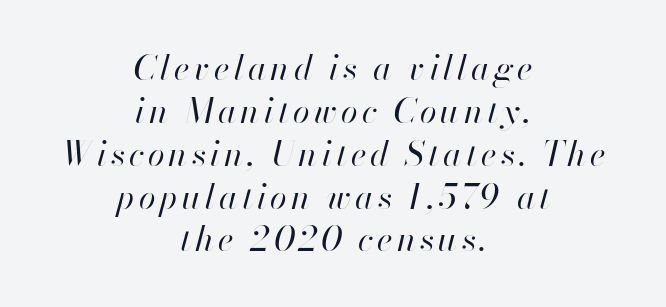
The rendering uses a moderate line-height, typical for paragraphs. Check the space under the baseline: it is left empty. The characters are drawn with everyday or finer stroke widths. Here the designer chose a conventional face with non-uniform glyph widths.
